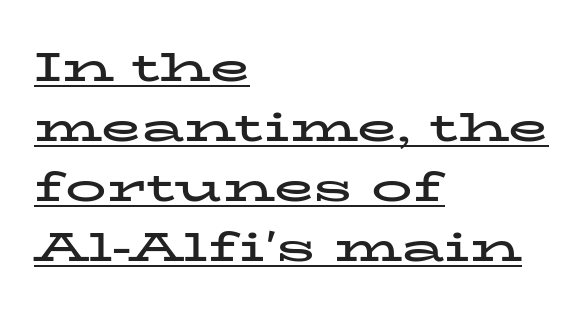
The image shows 41 px bold, wide serif type, upright; set left-aligned, normal line spacing (1.46x), normal letter spacing, underlined; low stroke contrast and a medium x-height.
